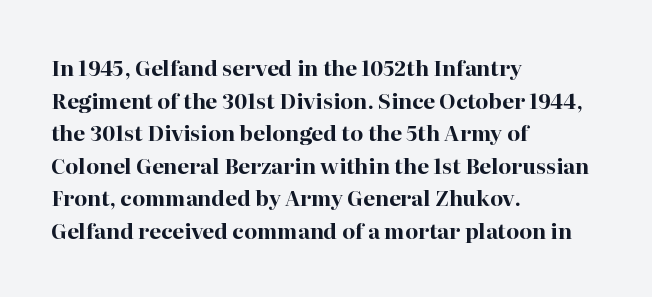
{"italic": "no", "bold": "yes", "underline": "no", "align": "left", "line_spacing": "normal", "line_spacing_ratio": 1.55, "letter_spacing": "normal", "letter_spacing_em": 0.0, "glyph_px": 21}
